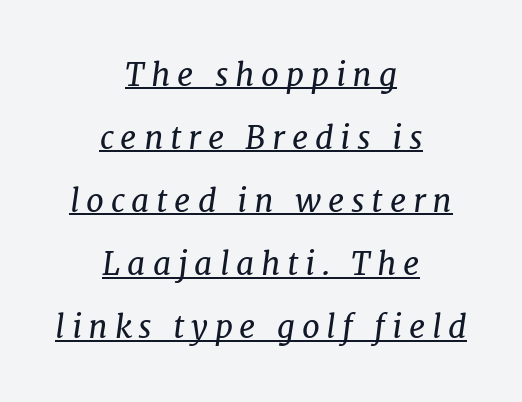
Q: Is the text bold? A: No.
Q: Is the text italic (slanted)? A: Yes, it leans right by about 7 degrees.
Q: Is the typeface a serif or a sans-serif typeface? A: Serif.
Q: Is the text underlined? A: Yes.
Q: How is the paragraph aligned? A: Centered.
Q: Is the spacing between letters normal or unusually wide? A: Unusually wide.
Q: Is the spacing between lines tight, normal or loose? A: Loose.
Q: Width (condensed, normal, or wide)? A: Normal.
Q: Stroke contrast? A: Low.
Q: x-height? A: Medium.
Q: Monospaced? A: No.
